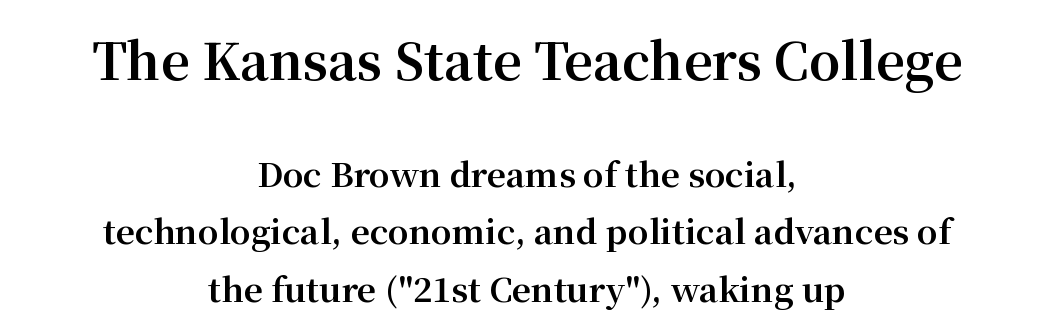
{"serif": "yes", "italic": "no", "bold": "yes", "weight": "bold", "width": "normal", "stroke_contrast": "medium", "x_height": "medium", "monospaced": "no", "underline": "no", "align": "center", "line_spacing_ratio": 1.74, "letter_spacing": "normal", "letter_spacing_em": 0.0, "larger_block": "first", "size_ratio": 1.52, "glyph_px": 50}
